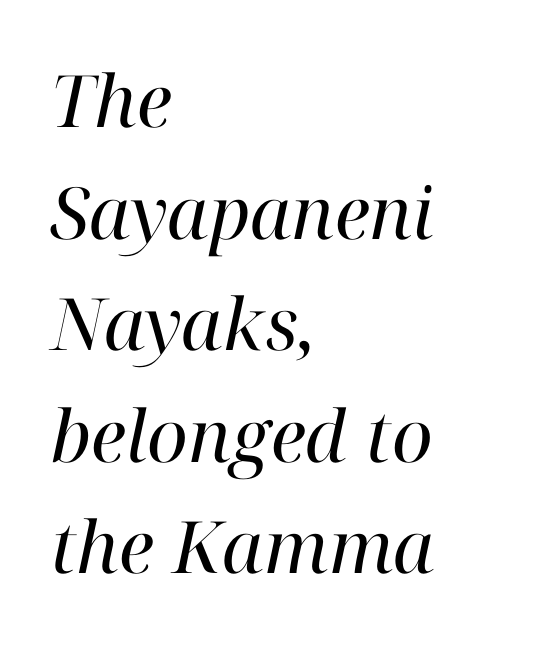
The image shows 72 px regular-weight serif type, italic (leaning right); set left-aligned, normal line spacing (1.55x), normal letter spacing, not underlined; high stroke contrast and a medium x-height.
